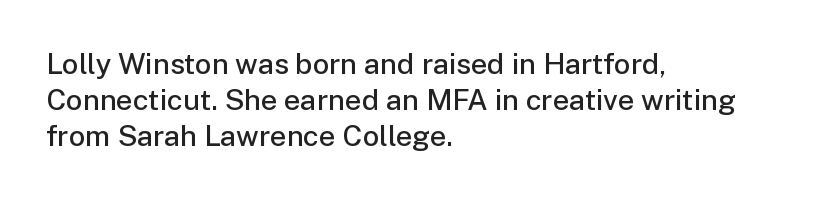
Q: Is the text bold? A: Semi-bold.
Q: Is the text italic (slanted)? A: No, it is upright.
Q: Is the typeface a serif or a sans-serif typeface? A: Sans-serif.
Q: Is the text underlined? A: No.
Q: How is the paragraph aligned? A: Left-aligned.
Q: Is the spacing between letters normal or unusually wide? A: Normal.
Q: Is the spacing between lines tight, normal or loose? A: Normal.
Q: Width (condensed, normal, or wide)? A: Normal.
Q: Stroke contrast? A: Low.
Q: x-height? A: Medium.
Q: Monospaced? A: No.
